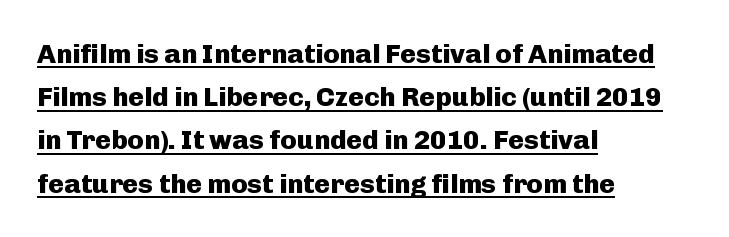
{"italic": "no", "bold": "yes", "underline": "yes", "align": "left", "line_spacing": "normal", "line_spacing_ratio": 1.6, "letter_spacing": "normal", "letter_spacing_em": 0.0, "glyph_px": 27}
